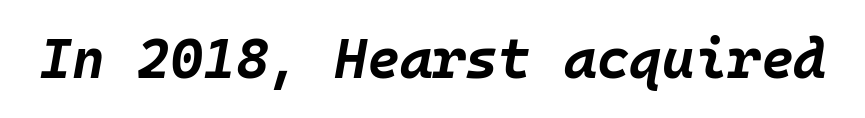
The image shows 56 px bold type, italic (leaning right), monospaced; set normal letter spacing, not underlined; low stroke contrast and a large x-height.
